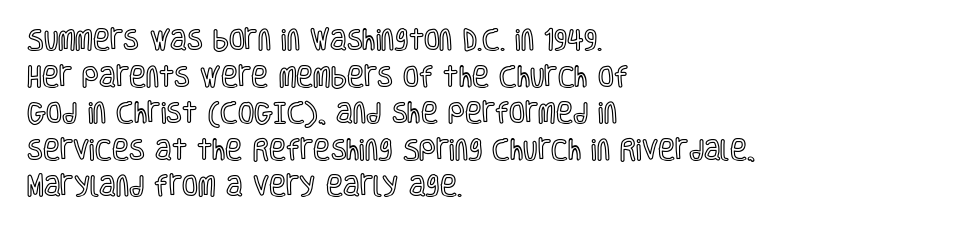
The image shows 23 px text type, upright; set left-aligned, normal line spacing (1.59x), normal letter spacing, not underlined.
